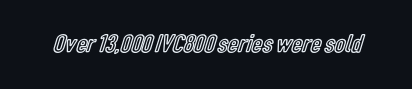
The image shows 26 px text type; set normal letter spacing, not underlined.
